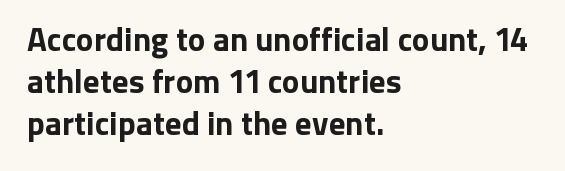
{"serif": "no", "italic": "no", "bold": "yes", "weight": "bold", "width": "normal", "stroke_contrast": "low", "x_height": "medium", "monospaced": "no", "underline": "no", "align": "left", "line_spacing": "normal", "line_spacing_ratio": 1.28, "letter_spacing": "normal", "letter_spacing_em": 0.0, "glyph_px": 33}
